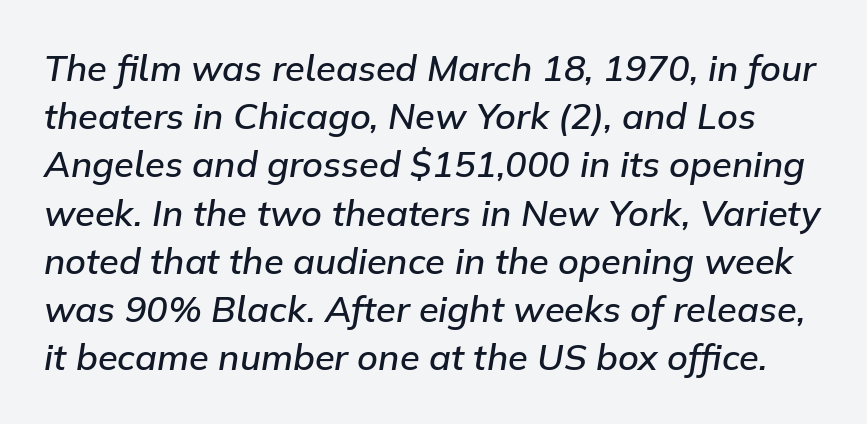
Q: Is the text bold? A: Semi-bold.
Q: Is the text italic (slanted)? A: Yes, it leans right by about 9 degrees.
Q: Is the text underlined? A: No.
Q: Is the spacing between letters normal or unusually wide? A: Normal.
Q: Is the spacing between lines tight, normal or loose? A: Normal.
Q: Width (condensed, normal, or wide)? A: Normal.
Q: Stroke contrast? A: Low.
Q: x-height? A: Medium.
Q: Monospaced? A: No.
